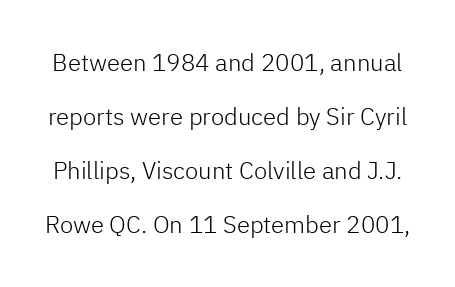
Q: Is the text bold? A: No.
Q: Is the text italic (slanted)? A: No, it is upright.
Q: Is the text underlined? A: No.
Q: Is the spacing between letters normal or unusually wide? A: Normal.
Q: Is the spacing between lines tight, normal or loose? A: Loose.
